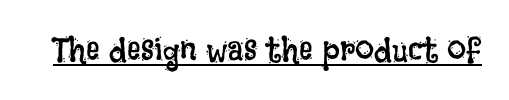
The face used here is proportionally spaced, like ordinary book or web type. A typographer would call this underscored text. Heft: none added — not bold. The letters stand straight up with perfectly vertical stems. Spacing between characters is what you'd get straight out of the box.
